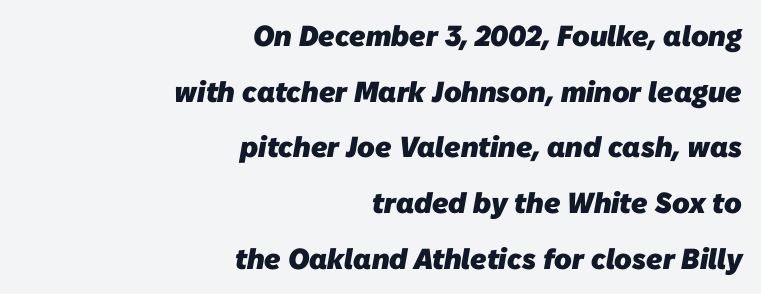
The image shows 29 px heavy sans-serif type; set right-aligned, loose line spacing (1.92x), normal letter spacing, not underlined; low stroke contrast and a medium x-height.
